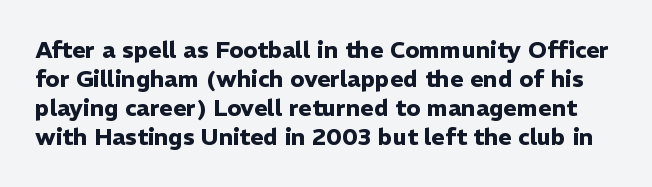
The image shows 23 px bold type, upright; set normal line spacing (1.26x), normal letter spacing, not underlined.
